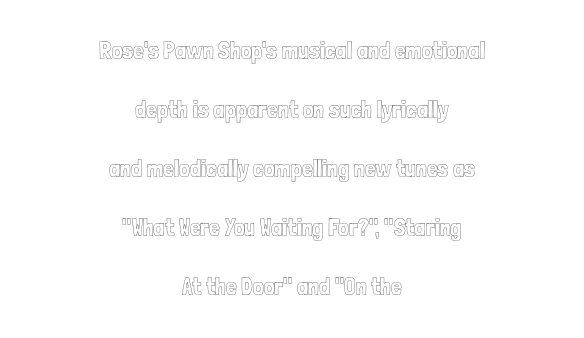
{"italic": "no", "underline": "no", "align": "center", "line_spacing": "loose", "line_spacing_ratio": 2.46, "letter_spacing": "normal", "letter_spacing_em": 0.0, "glyph_px": 24}
